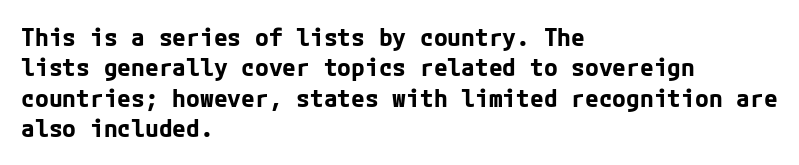
The image shows 25 px bold type, upright; set left-aligned, line spacing 1.22x, normal letter spacing, not underlined.
